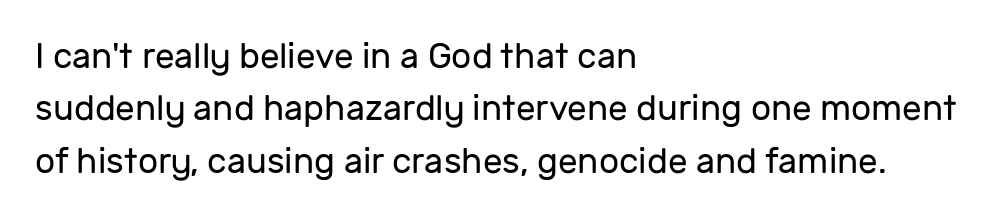
This rendering features lettering with no underline. A typesetter would call this proportional, since set widths differ per character. Line spacing here is normal. The type sits square on the baseline with zero lean.
